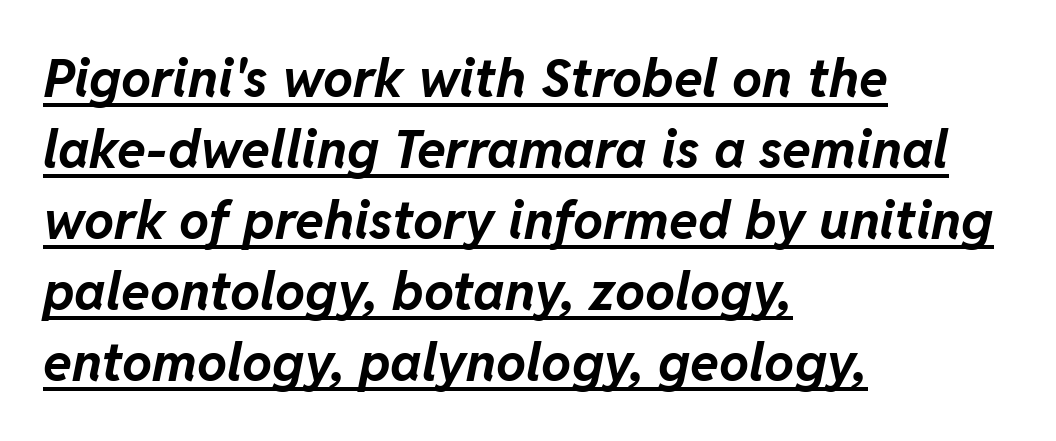
Q: Is the text bold? A: Yes.
Q: Is the text italic (slanted)? A: Yes, it leans right by about 11 degrees.
Q: Is the text underlined? A: Yes.
Q: How is the paragraph aligned? A: Left-aligned.
Q: Is the spacing between letters normal or unusually wide? A: Normal.
Q: Is the spacing between lines tight, normal or loose? A: Normal.
Q: Width (condensed, normal, or wide)? A: Normal.
Q: Stroke contrast? A: Low.
Q: x-height? A: Medium.
Q: Monospaced? A: No.
